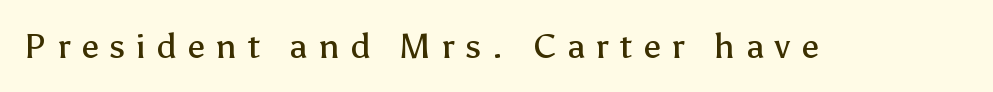
The image shows 35 px regular-weight sans-serif type, upright; set unusually wide letter spacing (+0.31 em), not underlined; low stroke contrast and a medium x-height.
